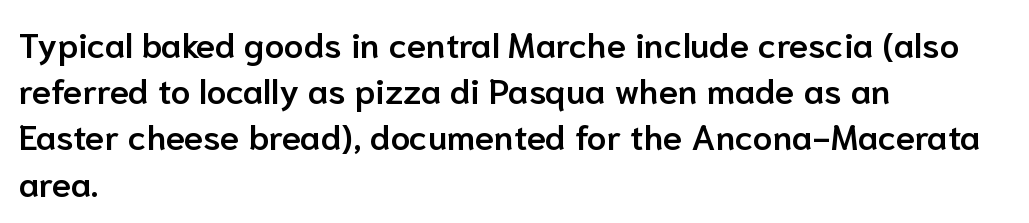
{"serif": "no", "italic": "no", "bold": "semi", "weight": "semibold", "width": "normal", "stroke_contrast": "low", "x_height": "medium", "monospaced": "no", "underline": "no", "align": "left", "line_spacing": "normal", "line_spacing_ratio": 1.32, "letter_spacing": "normal", "letter_spacing_em": 0.0, "glyph_px": 35}
